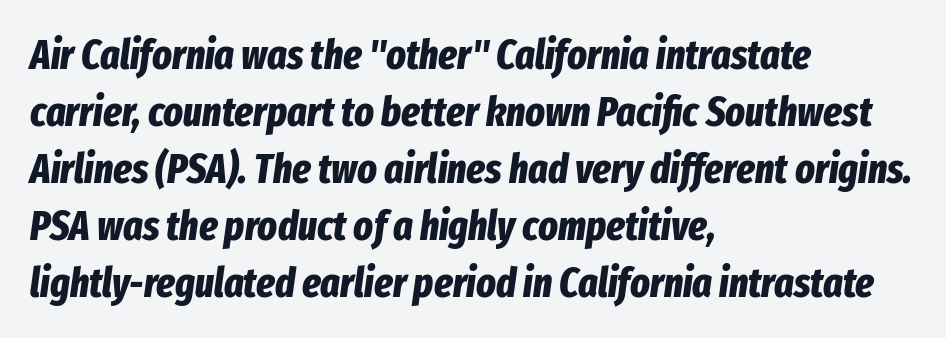
Q: Is the text bold? A: Yes.
Q: Is the text italic (slanted)? A: Yes, it leans right by about 8 degrees.
Q: Is the text underlined? A: No.
Q: How is the paragraph aligned? A: Left-aligned.
Q: Is the spacing between letters normal or unusually wide? A: Normal.
Q: Is the spacing between lines tight, normal or loose? A: Normal.
Q: Width (condensed, normal, or wide)? A: Condensed.
Q: Stroke contrast? A: Low.
Q: x-height? A: Medium.
Q: Monospaced? A: No.
